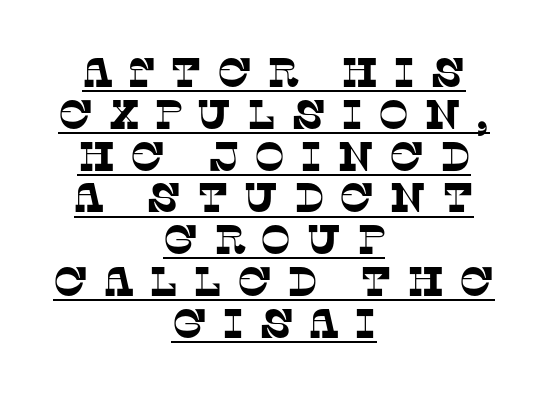
The image shows 41 px serif type; set centered, tight line spacing (1.02x), unusually wide letter spacing (+0.36 em), underlined; low stroke contrast and a large x-height.
